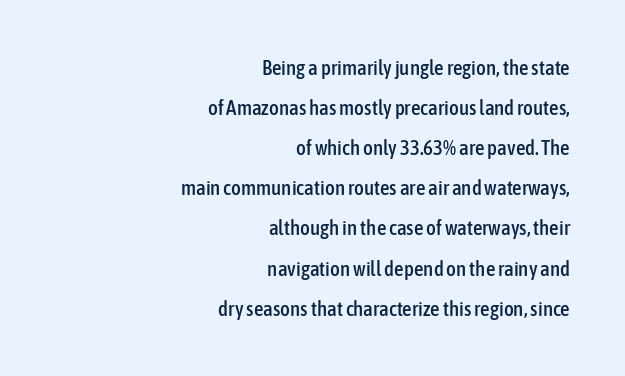
Leftover space on each line is placed entirely before the opening word. Do the letters lean? They stand straight. Nothing unusual about the tracking: characters are spaced as the font intends. Compared with typical paragraphs, the rows here are farther apart. Letters rest on an invisible, unmarked baseline.
